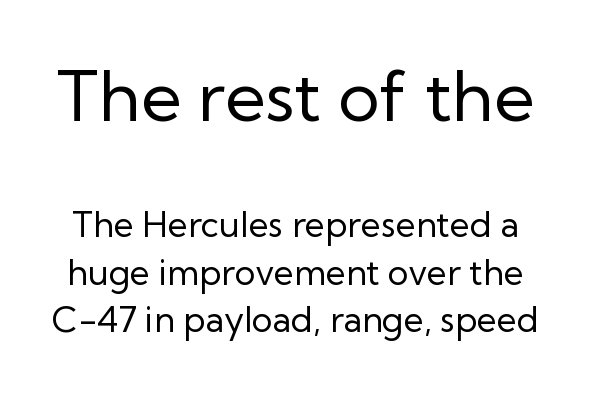
The image shows 70 px regular-weight sans-serif type, upright; set normal line spacing (1.36x), normal letter spacing, not underlined; the first (top) block is 2.0x larger; low stroke contrast and a medium x-height.
